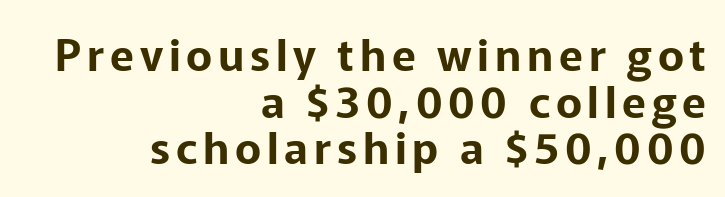
The image shows 44 px sans-serif type, upright; set right-aligned, tight line spacing (1.06x), not underlined; low stroke contrast and a medium x-height.
